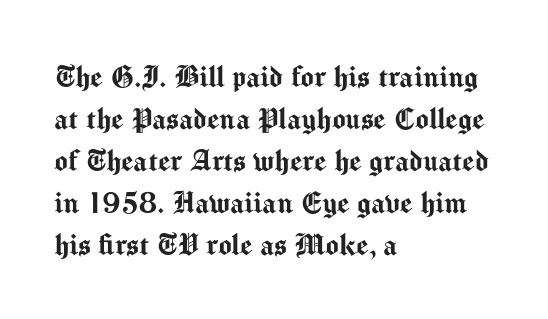
Q: Is the text italic (slanted)? A: No, it is upright.
Q: Is the typeface a serif or a sans-serif typeface? A: Sans-serif.
Q: Is the text underlined? A: No.
Q: How is the paragraph aligned? A: Left-aligned.
Q: Is the spacing between letters normal or unusually wide? A: Normal.
Q: Width (condensed, normal, or wide)? A: Normal.
Q: Stroke contrast? A: Medium.
Q: x-height? A: Medium.
Q: Monospaced? A: No.
